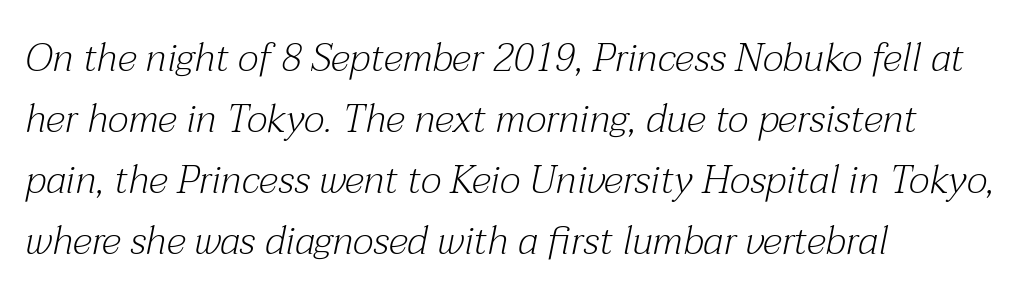
Q: Is the text bold? A: No.
Q: Is the text italic (slanted)? A: Yes, it leans right by about 12 degrees.
Q: Is the typeface a serif or a sans-serif typeface? A: Serif.
Q: Is the text underlined? A: No.
Q: How is the paragraph aligned? A: Left-aligned.
Q: Is the spacing between letters normal or unusually wide? A: Normal.
Q: Is the spacing between lines tight, normal or loose? A: Normal.
Q: Width (condensed, normal, or wide)? A: Normal.
Q: Stroke contrast? A: Medium.
Q: x-height? A: Medium.
Q: Monospaced? A: No.
